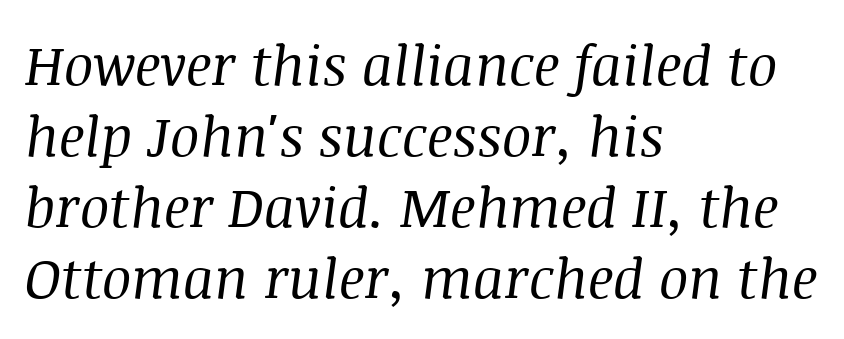
The image shows 55 px regular-weight serif type, italic (leaning right); set left-aligned, normal line spacing (1.29x), normal letter spacing, not underlined; medium stroke contrast and a large x-height.
